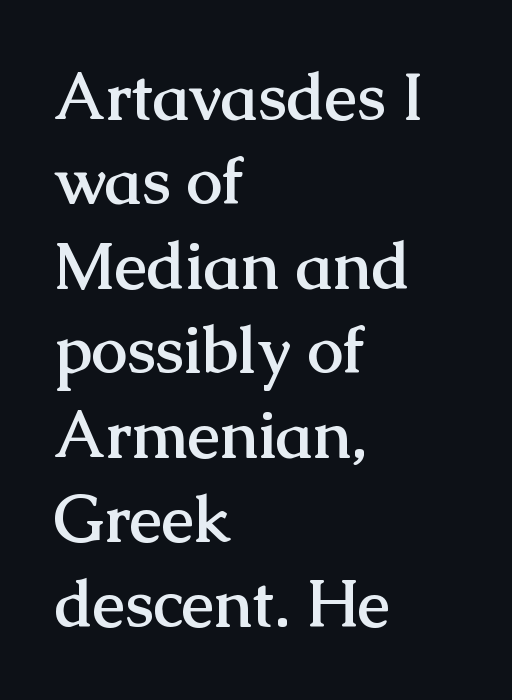
{"serif": "yes", "italic": "no", "bold": "yes", "weight": "semibold", "width": "normal", "stroke_contrast": "medium", "x_height": "medium", "monospaced": "no", "underline": "no", "align": "left", "line_spacing": "normal", "line_spacing_ratio": 1.3, "letter_spacing": "normal", "letter_spacing_em": 0.0, "glyph_px": 65}
